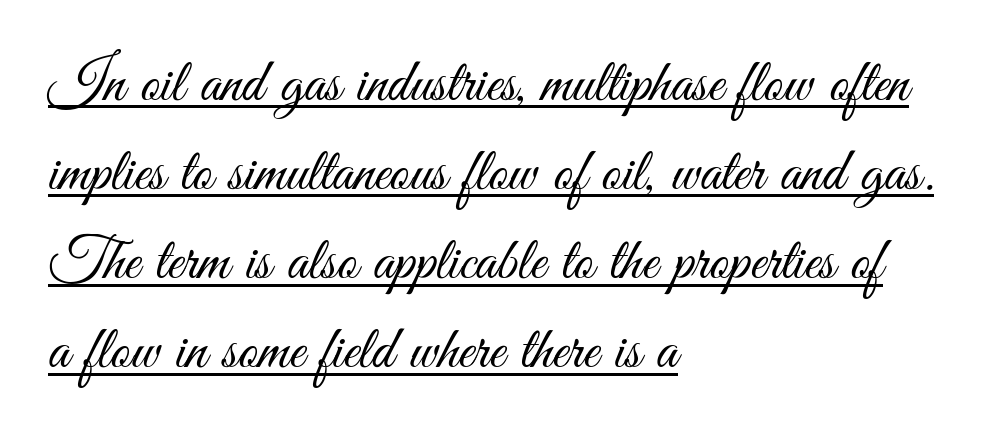
Q: Is the text bold? A: No.
Q: Is the text italic (slanted)? A: Yes.
Q: Is the typeface a serif or a sans-serif typeface? A: Sans-serif.
Q: Is the text underlined? A: Yes.
Q: How is the paragraph aligned? A: Left-aligned.
Q: Is the spacing between letters normal or unusually wide? A: Normal.
Q: Is the spacing between lines tight, normal or loose? A: Normal.
Q: Width (condensed, normal, or wide)? A: Condensed.
Q: Stroke contrast? A: Medium.
Q: x-height? A: Small.
Q: Monospaced? A: No.
